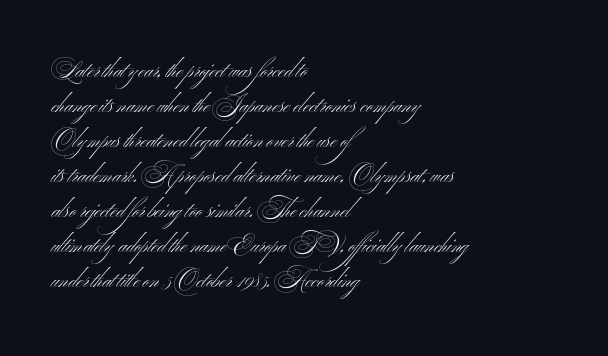
Unmarked baselines from the first word to the last. Line starts are locked; line ends wander. Stroke thickness stays within the range of a standard reading face or lighter. Does the leading feel generous? No, just average. Nobody touched the tracking dial on this one.
